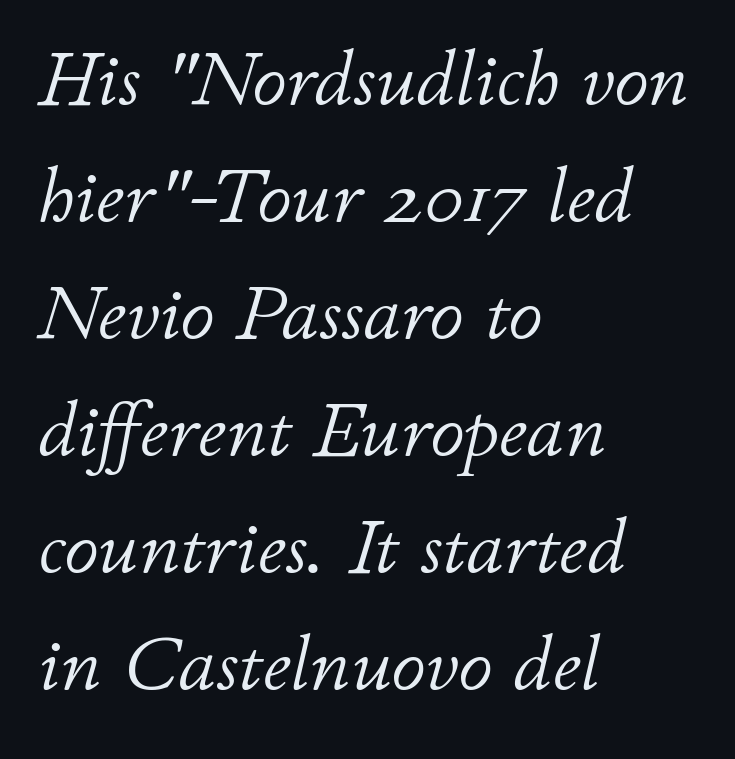
The passage shown stacks its lines at a standard gap. A typesetter would call this proportional, since set widths differ per character. Underlining? Definitely not there. Every character sits at an angle, as italics do. The rag falls on the right side of this text block. Weight class: somewhere from thin through regular.
